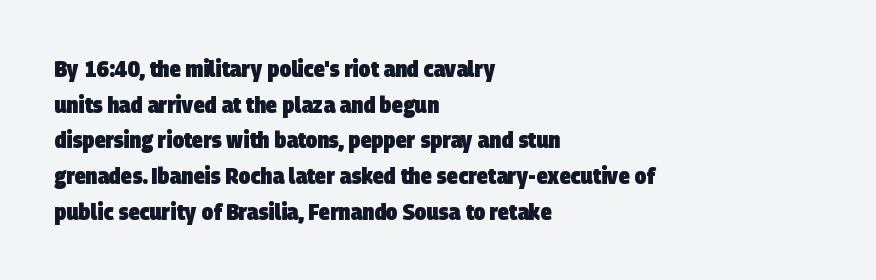
Q: Is the text bold? A: Yes.
Q: Is the text underlined? A: No.
Q: How is the paragraph aligned? A: Left-aligned.
Q: Is the spacing between letters normal or unusually wide? A: Normal.
Q: Is the spacing between lines tight, normal or loose? A: Normal.
